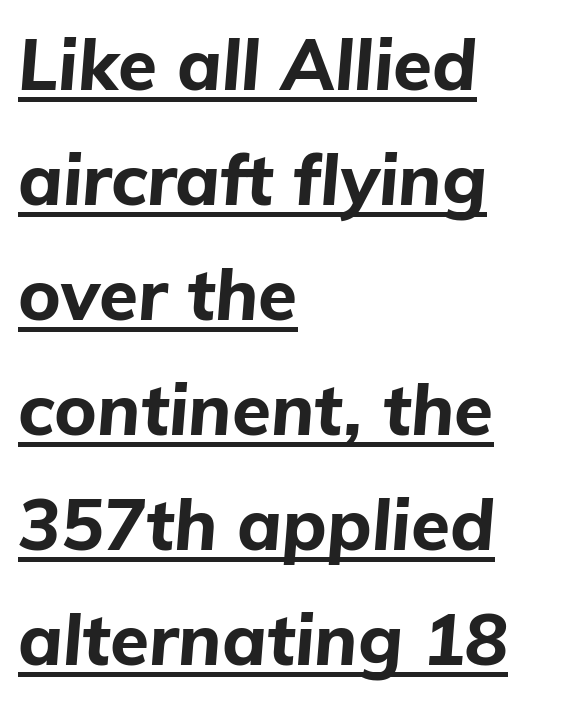
Quick note: underline on. The lines are quadded left. Weight: bold. Every character sits at an angle, as italics do. Note the varied advance widths — an 'i' is clearly narrower than an 'm'. Horizontal bands of white between lines are of average thickness.
